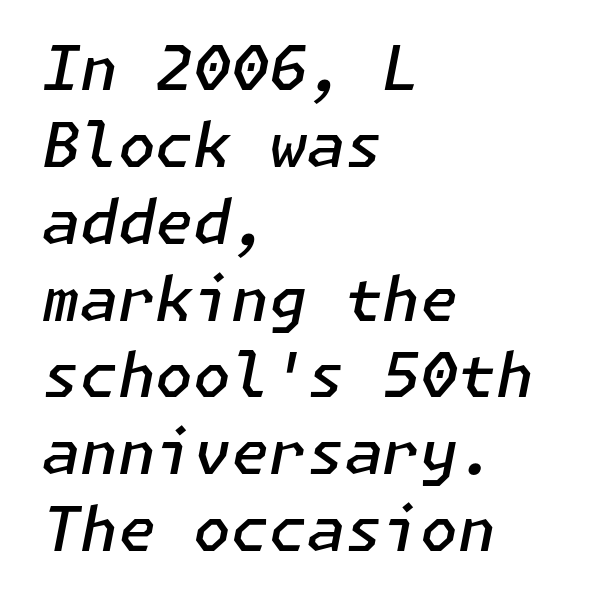
The image shows 61 px semibold type, italic (leaning right); set left-aligned, normal line spacing (1.26x), normal letter spacing, not underlined; low stroke contrast and a medium x-height.
